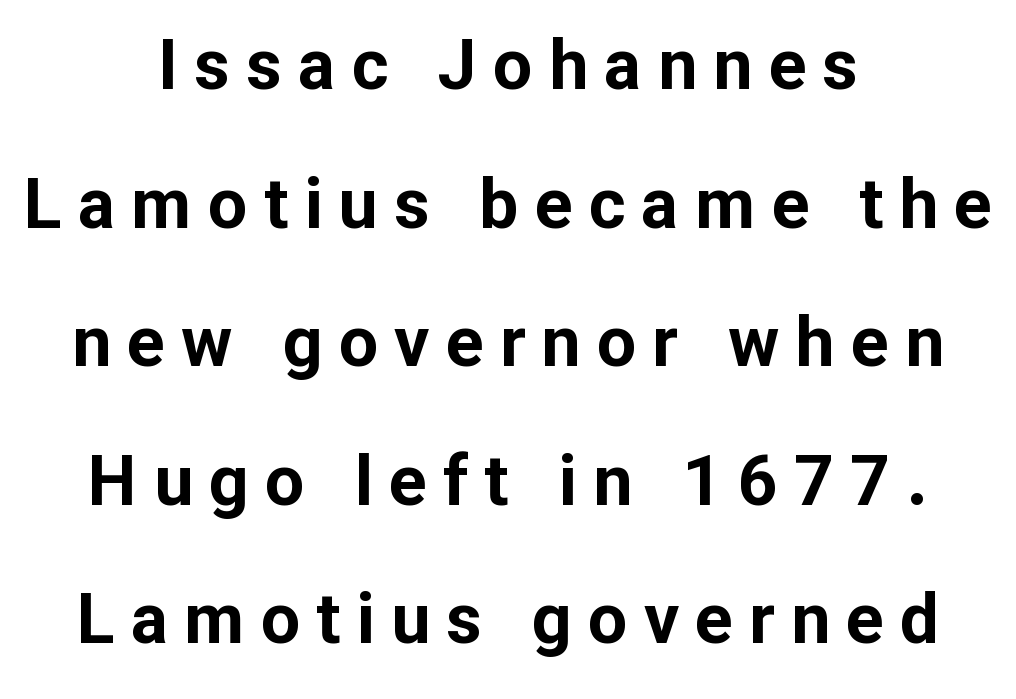
Grotesque or geometric, the face here clearly has no serifs. The passage shown stacks its lines with a broad gap. Posture: vertical. The compositor balanced each line on the midline. As a designer I'd log this as weight 700, bold. Here the designer chose a conventional face with non-uniform glyph widths.
